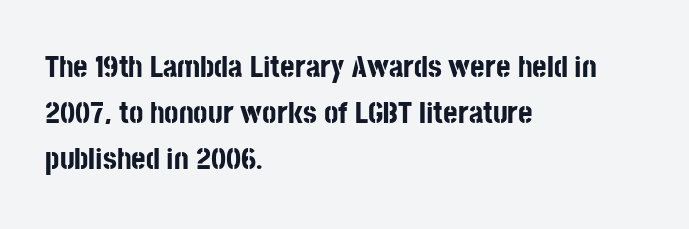
{"serif": "no", "italic": "no", "bold": "yes", "weight": "bold", "width": "condensed", "stroke_contrast": "low", "x_height": "large", "monospaced": "no", "underline": "no", "align": "left", "line_spacing": "normal", "line_spacing_ratio": 1.48, "letter_spacing": "normal", "letter_spacing_em": 0.0, "glyph_px": 31}
